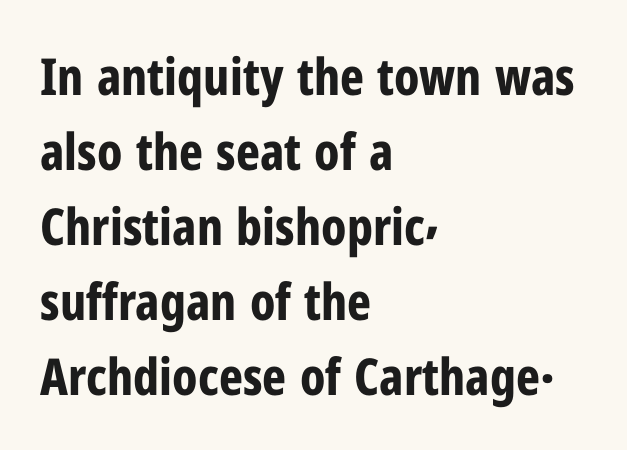
Q: Is the text bold? A: Yes.
Q: Is the text italic (slanted)? A: No, it is upright.
Q: Is the typeface a serif or a sans-serif typeface? A: Sans-serif.
Q: Is the text underlined? A: No.
Q: How is the paragraph aligned? A: Left-aligned.
Q: Is the spacing between letters normal or unusually wide? A: Normal.
Q: Is the spacing between lines tight, normal or loose? A: Normal.
Q: Width (condensed, normal, or wide)? A: Condensed.
Q: Stroke contrast? A: Low.
Q: x-height? A: Medium.
Q: Monospaced? A: No.
